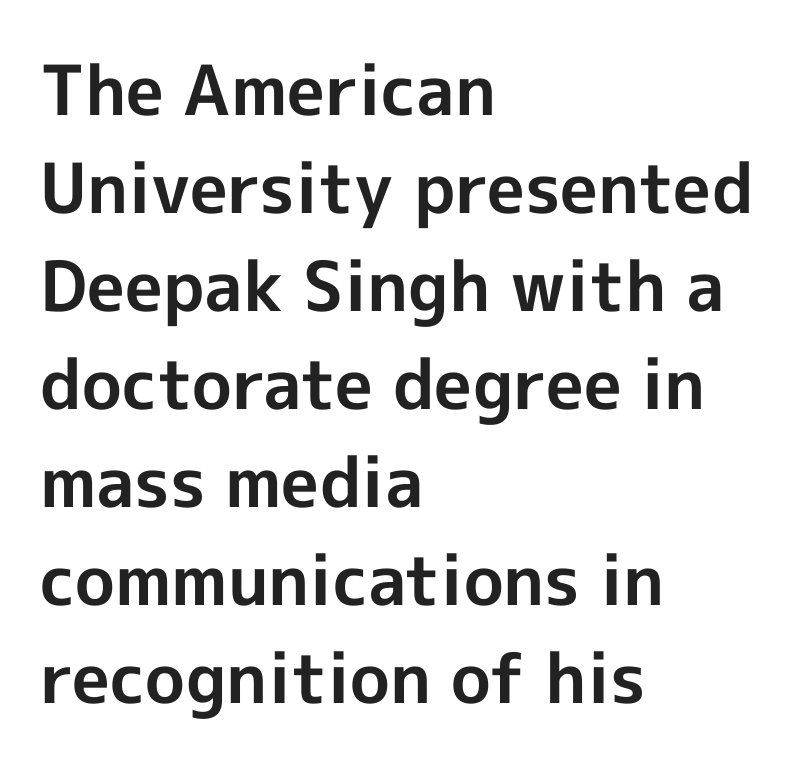
Leading matches the norm, producing a regular column. Underlining? Definitely not there. Look at the stroke-to-counter ratio: heavy, a bold. The paragraph shown leans on its left margin. Short note: letters normally spaced. Ascenders rise straight up at ninety degrees.
